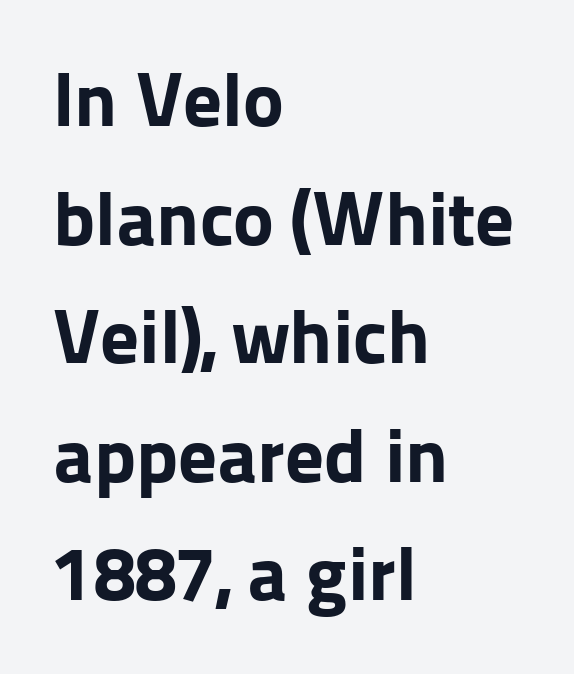
The image shows 77 px bold sans-serif type, upright; set left-aligned, normal line spacing (1.54x), normal letter spacing, not underlined; low stroke contrast and a medium x-height.
